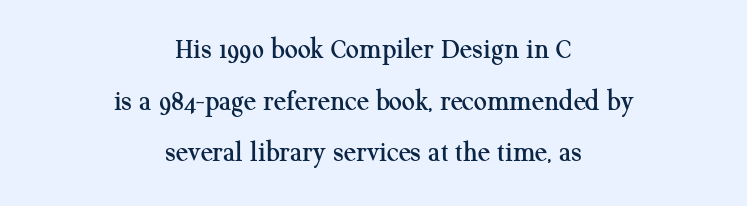
Q: Is the text italic (slanted)? A: No, it is upright.
Q: Is the typeface a serif or a sans-serif typeface? A: Serif.
Q: Is the text underlined? A: No.
Q: How is the paragraph aligned? A: Centered.
Q: Is the spacing between letters normal or unusually wide? A: Normal.
Q: Width (condensed, normal, or wide)? A: Normal.
Q: Stroke contrast? A: Medium.
Q: x-height? A: Medium.
Q: Monospaced? A: No.
